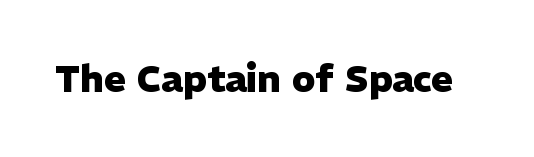
{"serif": "no", "italic": "no", "bold": "yes", "weight": "heavy", "width": "normal", "stroke_contrast": "low", "x_height": "medium", "monospaced": "no", "underline": "no", "letter_spacing": "normal", "letter_spacing_em": 0.0, "glyph_px": 37}
